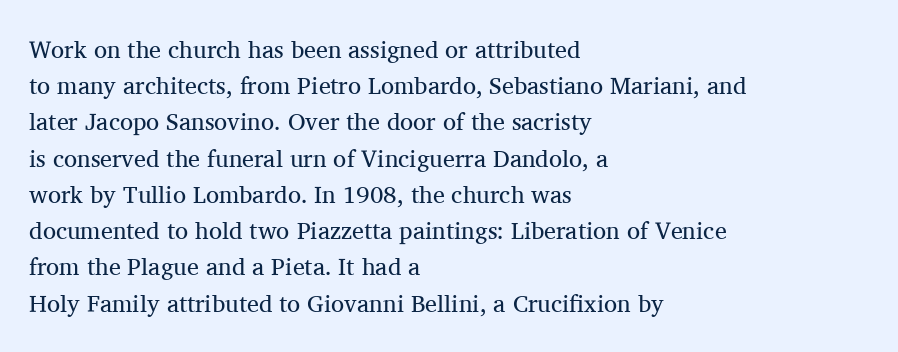
Q: Is the text bold? A: No.
Q: Is the text italic (slanted)? A: No, it is upright.
Q: Is the text underlined? A: No.
Q: How is the paragraph aligned? A: Left-aligned.
Q: Is the spacing between letters normal or unusually wide? A: Normal.
Q: Is the spacing between lines tight, normal or loose? A: Normal.
